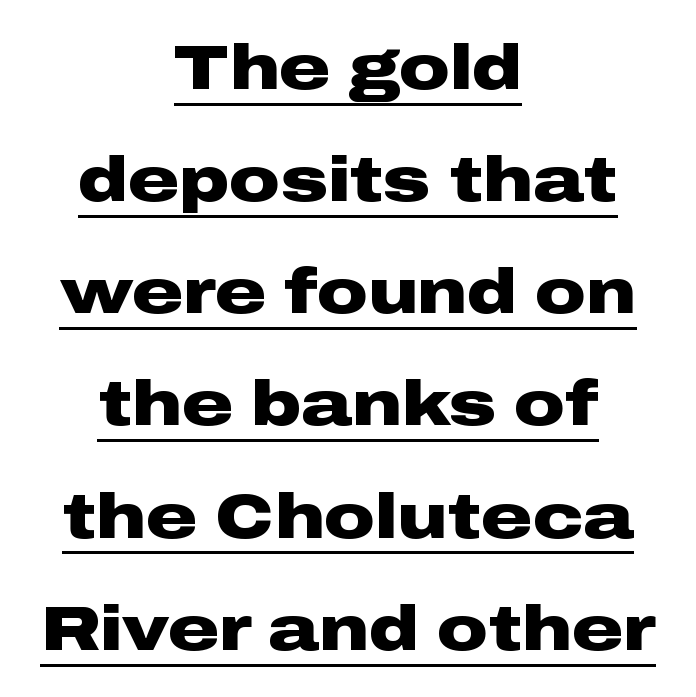
Q: Is the text bold? A: Yes.
Q: Is the text italic (slanted)? A: No, it is upright.
Q: Is the typeface a serif or a sans-serif typeface? A: Sans-serif.
Q: Is the text underlined? A: Yes.
Q: How is the paragraph aligned? A: Centered.
Q: Is the spacing between letters normal or unusually wide? A: Normal.
Q: Width (condensed, normal, or wide)? A: Wide.
Q: Stroke contrast? A: Low.
Q: x-height? A: Medium.
Q: Monospaced? A: No.
